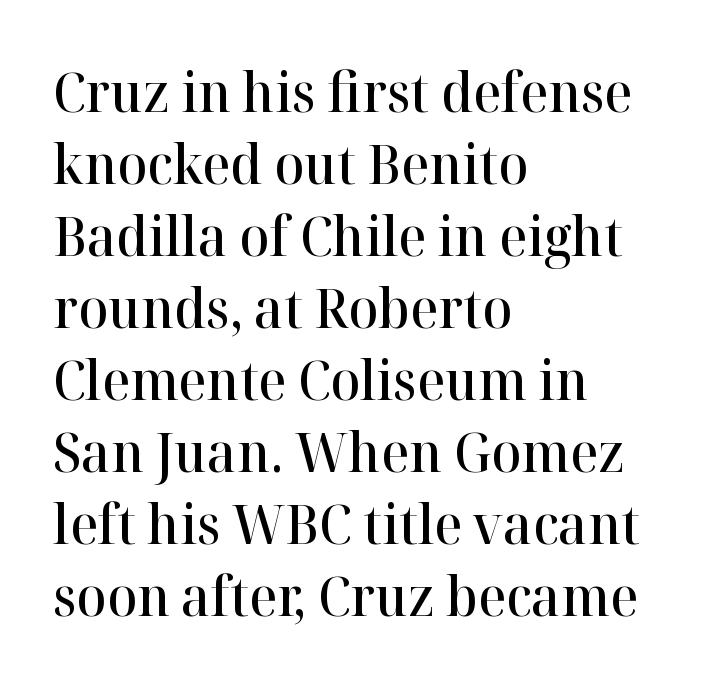
{"serif": "yes", "italic": "no", "bold": "semi", "weight": "semibold", "width": "normal", "stroke_contrast": "high", "x_height": "medium", "monospaced": "no", "underline": "no", "align": "left", "line_spacing": "normal", "line_spacing_ratio": 1.31, "letter_spacing": "normal", "letter_spacing_em": 0.0, "glyph_px": 55}
